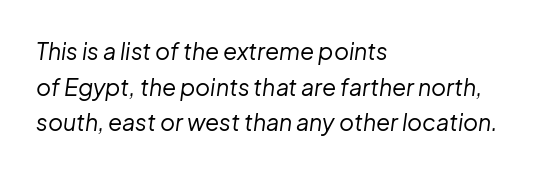
{"italic": "yes", "lean": "right", "slant_degrees": 8, "bold": "no", "underline": "no", "align": "left", "line_spacing": "normal", "line_spacing_ratio": 1.55, "letter_spacing": "normal", "letter_spacing_em": 0.0, "glyph_px": 23}
